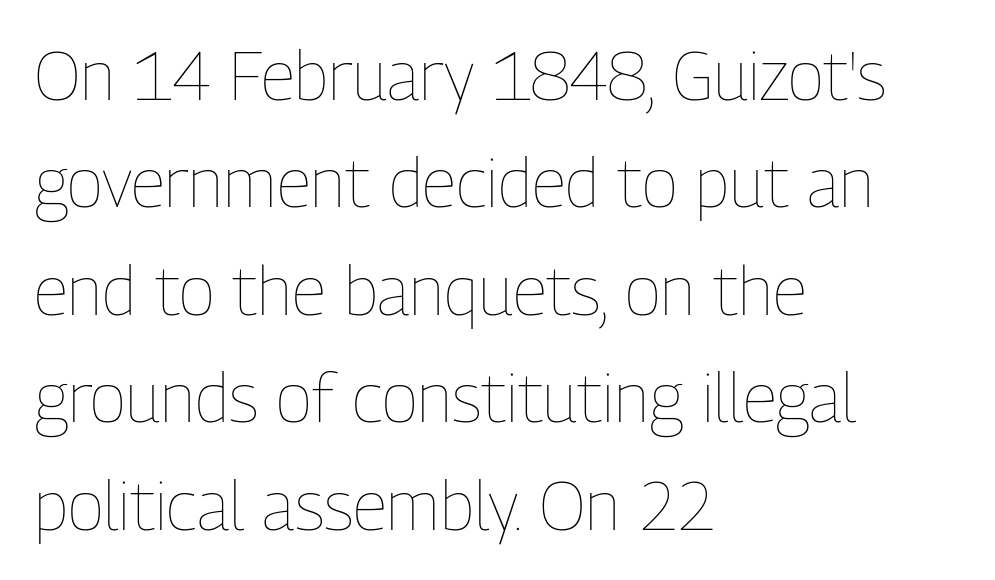
Q: Is the text bold? A: No.
Q: Is the text italic (slanted)? A: No, it is upright.
Q: Is the text underlined? A: No.
Q: How is the paragraph aligned? A: Left-aligned.
Q: Is the spacing between letters normal or unusually wide? A: Normal.
Q: Is the spacing between lines tight, normal or loose? A: Normal.
Q: Width (condensed, normal, or wide)? A: Condensed.
Q: Stroke contrast? A: Low.
Q: x-height? A: Medium.
Q: Monospaced? A: No.
